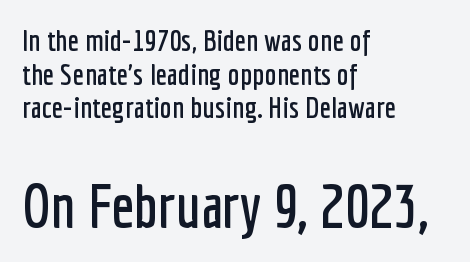
Q: Is the text italic (slanted)? A: No, it is upright.
Q: Is the typeface a serif or a sans-serif typeface? A: Sans-serif.
Q: Is the text underlined? A: No.
Q: How is the paragraph aligned? A: Left-aligned.
Q: Is the spacing between letters normal or unusually wide? A: Normal.
Q: Is the spacing between lines tight, normal or loose? A: Tight.
Q: Which block of text is set in a larger size, the first (top) or the second (bottom)? A: The second (bottom) one.
Q: Width (condensed, normal, or wide)? A: Condensed.
Q: Stroke contrast? A: Low.
Q: x-height? A: Medium.
Q: Monospaced? A: No.
